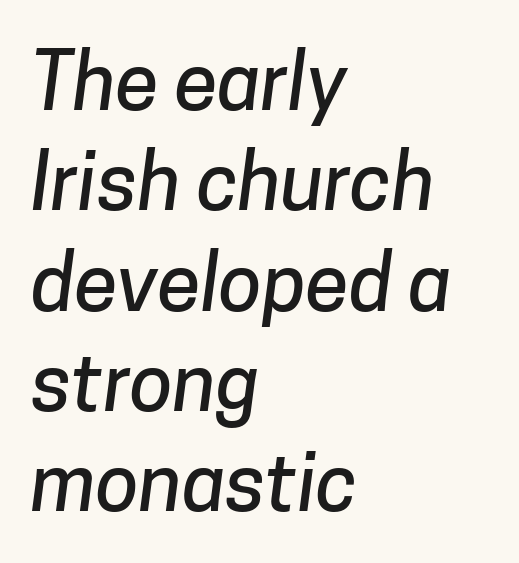
The image shows 79 px sans-serif type; set left-aligned, normal line spacing (1.27x), normal letter spacing, not underlined; low stroke contrast and a medium x-height.
